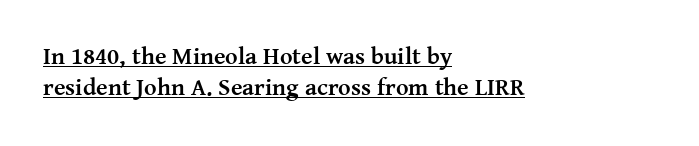
The image shows 24 px bold type, upright; set left-aligned, normal line spacing (1.3x), normal letter spacing, underlined.
